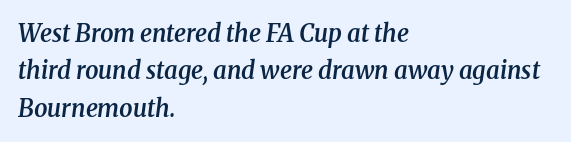
{"italic": "yes", "lean": "right", "slant_degrees": 8, "bold": "semi", "underline": "no", "align": "left", "line_spacing": "normal", "line_spacing_ratio": 1.56, "letter_spacing": "normal", "letter_spacing_em": 0.0, "glyph_px": 24}
